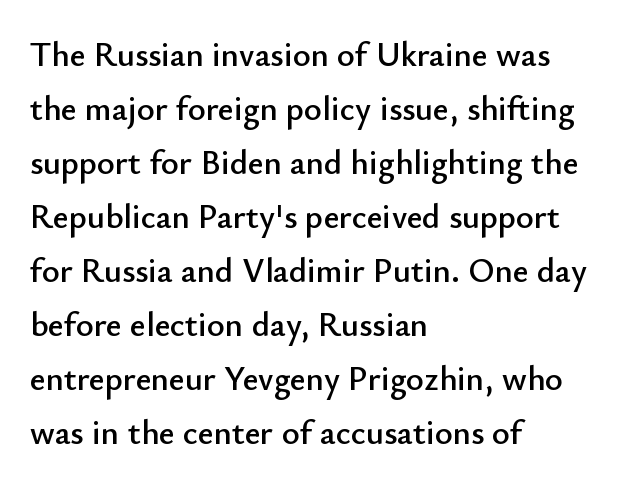
The image shows 34 px sans-serif type, upright; set left-aligned, normal line spacing (1.59x), normal letter spacing, not underlined; low stroke contrast and a small x-height.
